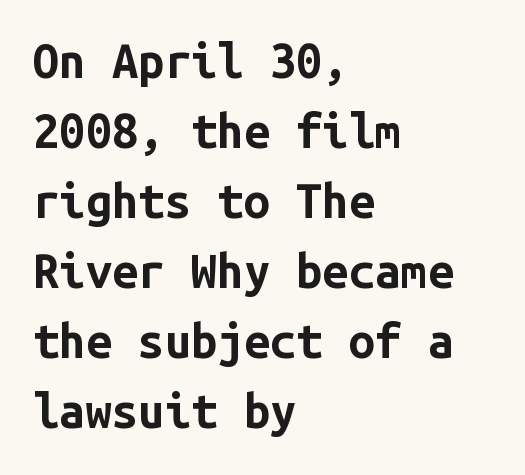
{"serif": "no", "italic": "no", "bold": "yes", "weight": "bold", "width": "normal", "stroke_contrast": "low", "x_height": "medium", "monospaced": "yes", "underline": "no", "align": "left", "line_spacing": "normal", "line_spacing_ratio": 1.49, "letter_spacing": "normal", "letter_spacing_em": 0.0, "glyph_px": 47}
